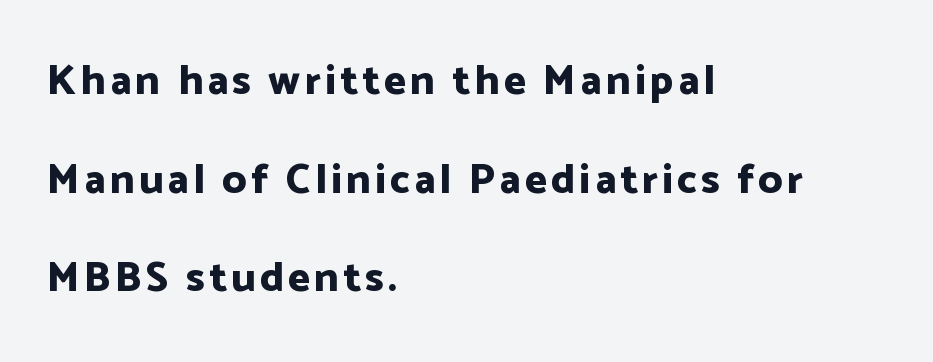
Strong, thick strokes mark this as bold type. The setting favours the left margin, as ordinary paragraphs usually do. The letters advance in unequal steps, a hallmark of proportional type. Type without underlining. Examine the stroke ends and you'll find no serifs.
